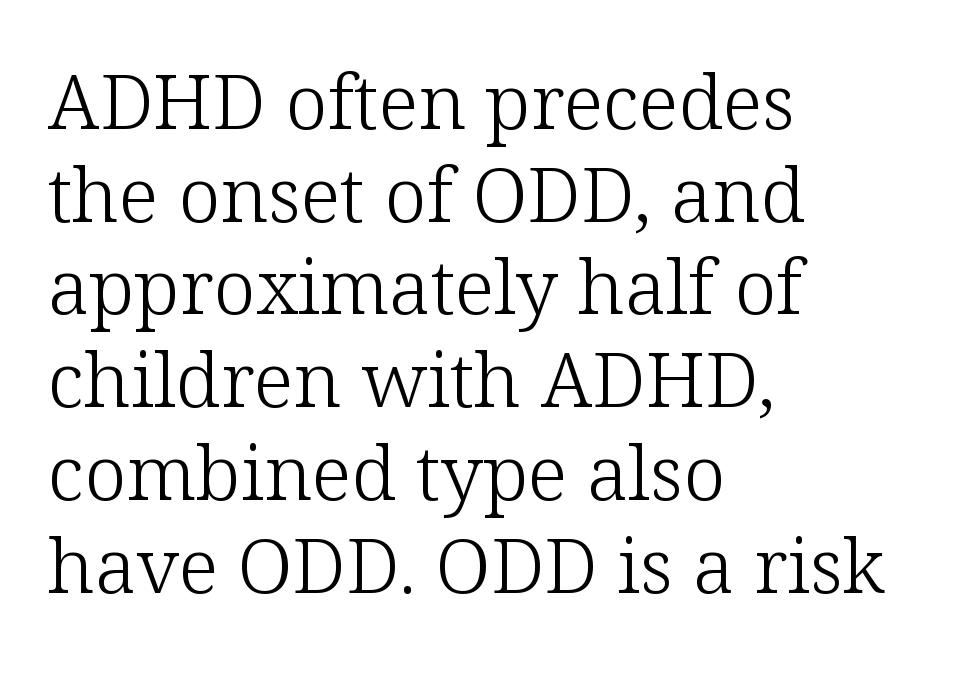
Inter-character spacing is left at the font's built-in metrics. This reads as an unemphasized weight, regular at the heaviest. Underline: absent. The characters display serif detailing at their extremities.
